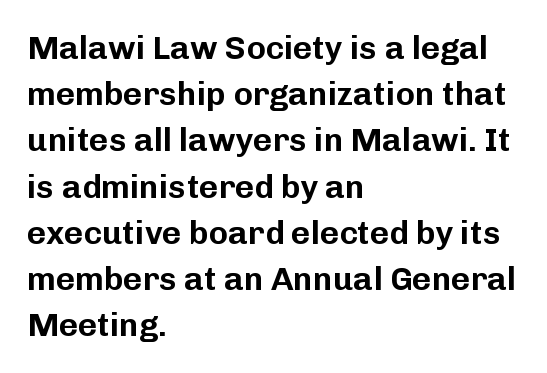
{"serif": "no", "italic": "no", "width": "normal", "stroke_contrast": "low", "x_height": "medium", "monospaced": "no", "underline": "no", "align": "left", "line_spacing": "normal", "line_spacing_ratio": 1.4, "letter_spacing": "normal", "letter_spacing_em": 0.0, "glyph_px": 33}
